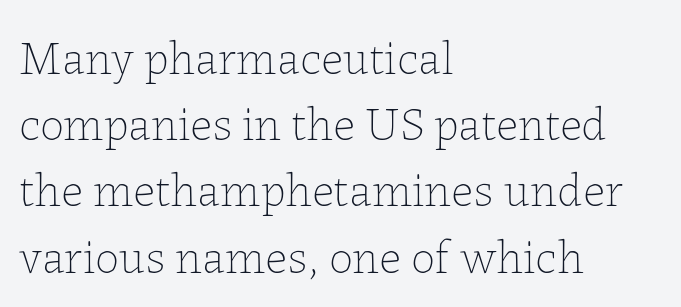
Q: Is the text bold? A: No.
Q: Is the text italic (slanted)? A: No, it is upright.
Q: Is the text underlined? A: No.
Q: How is the paragraph aligned? A: Left-aligned.
Q: Is the spacing between letters normal or unusually wide? A: Normal.
Q: Is the spacing between lines tight, normal or loose? A: Normal.
Q: Width (condensed, normal, or wide)? A: Normal.
Q: Stroke contrast? A: Low.
Q: x-height? A: Medium.
Q: Monospaced? A: No.
